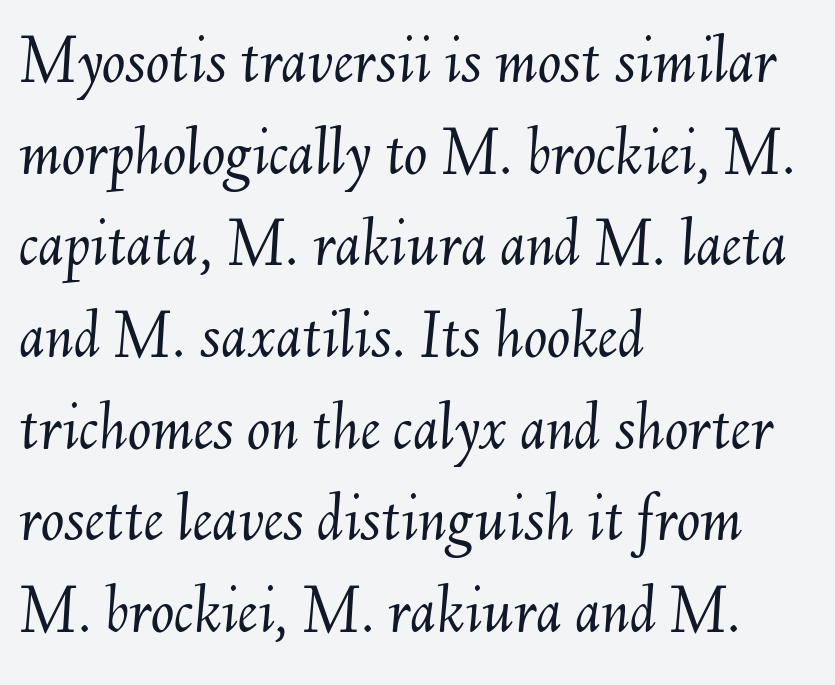
Successive baselines arrive at the customary interval. Heaviness? Minimal to ordinary, like unemphasized prose. What stands out about the letter spacing? Nothing — it is the standard amount. Glance below the letters and you will spot only blank space.
